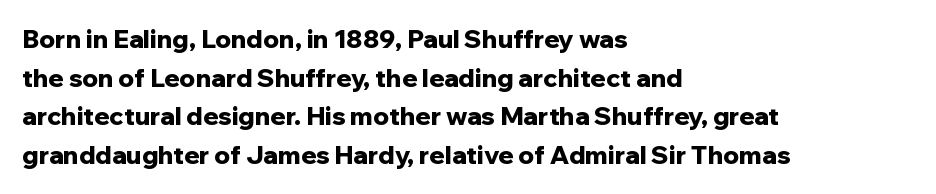
The image shows 25 px bold type, upright; set left-aligned, normal line spacing (1.55x), normal letter spacing, not underlined.
